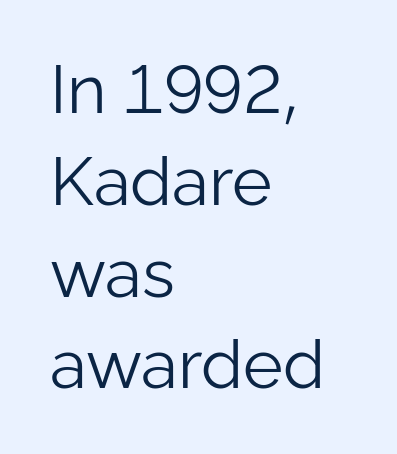
Observe the absence of serifs on each vertical stroke in this sample. Each letter keeps its own natural width here, so spacing adapts to shape. What's the leading like? Ordinary, nothing unusual. This sample uses an upright cut, with every glyph sitting square on the baseline. Where is the straight margin? On the left. The typeface has the unassuming heft of standard copy or less.
